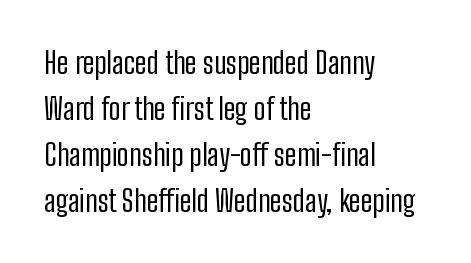
{"serif": "no", "italic": "no", "bold": "no", "weight": "regular", "width": "condensed", "stroke_contrast": "low", "x_height": "medium", "monospaced": "no", "underline": "no", "align": "left", "line_spacing": "normal", "line_spacing_ratio": 1.53, "letter_spacing": "normal", "letter_spacing_em": 0.0, "glyph_px": 30}
